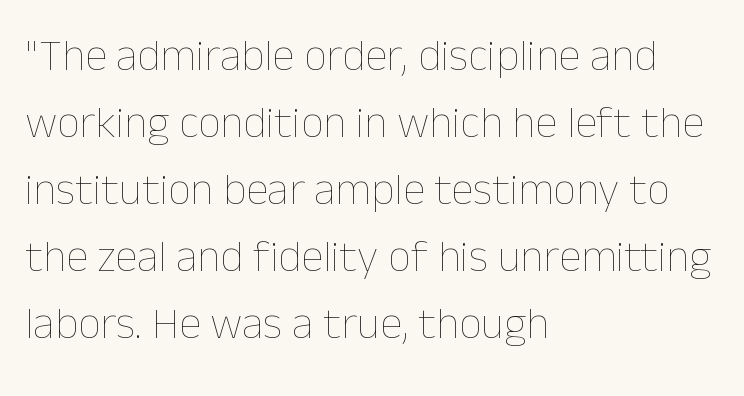
{"italic": "no", "bold": "no", "weight": "thin", "width": "normal", "stroke_contrast": "low", "x_height": "medium", "monospaced": "no", "underline": "no", "align": "left", "line_spacing": "normal", "line_spacing_ratio": 1.49, "letter_spacing": "normal", "letter_spacing_em": 0.0, "glyph_px": 45}
